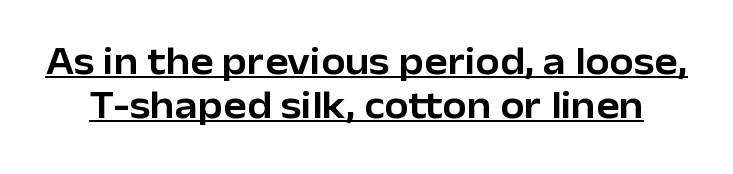
Q: Is the text italic (slanted)? A: No, it is upright.
Q: Is the typeface a serif or a sans-serif typeface? A: Sans-serif.
Q: Is the text underlined? A: Yes.
Q: Is the spacing between letters normal or unusually wide? A: Normal.
Q: Is the spacing between lines tight, normal or loose? A: Tight.
Q: Width (condensed, normal, or wide)? A: Normal.
Q: Stroke contrast? A: Low.
Q: x-height? A: Medium.
Q: Monospaced? A: No.
